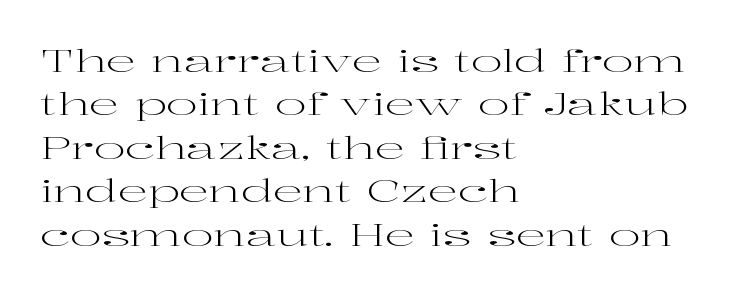
{"serif": "yes", "italic": "no", "bold": "no", "weight": "regular", "width": "wide", "stroke_contrast": "high", "x_height": "medium", "monospaced": "no", "underline": "no", "align": "left", "line_spacing": "normal", "line_spacing_ratio": 1.45, "letter_spacing": "normal", "letter_spacing_em": 0.0, "glyph_px": 30}
